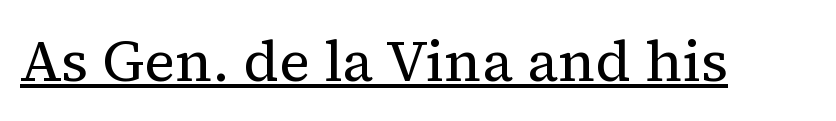
The image shows 58 px regular-weight serif type, upright; set normal letter spacing, underlined; medium stroke contrast and a medium x-height.
